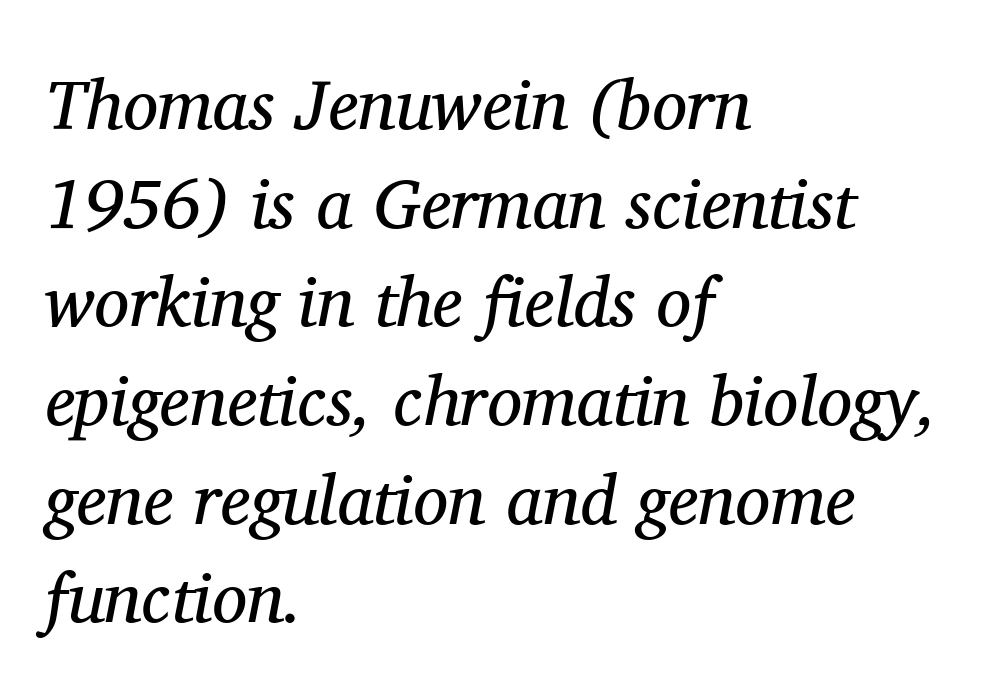
Words float on clear page, feet unadorned. Notice how descenders clear the ascenders below comfortably — that's standard leading. Alignment: flush left. The cut favours lightness, reaching ordinary text weight at its darkest. The text carries the slant typical of an italic or oblique font. The letters advance in unequal steps, a hallmark of proportional type.
